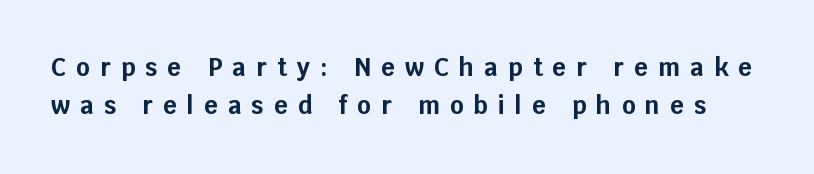
Q: Is the text bold? A: Yes.
Q: Is the text italic (slanted)? A: No, it is upright.
Q: Is the text underlined? A: No.
Q: Is the spacing between letters normal or unusually wide? A: Unusually wide.
Q: Is the spacing between lines tight, normal or loose? A: Normal.
